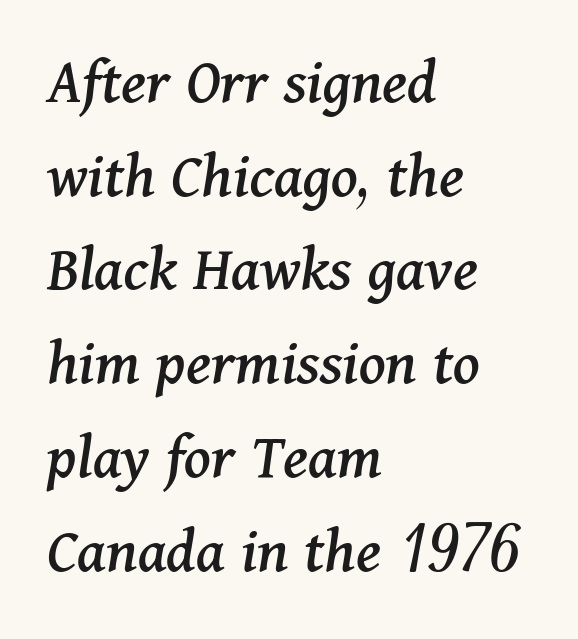
{"serif": "yes", "italic": "yes", "lean": "right", "slant_degrees": 11, "width": "normal", "stroke_contrast": "medium", "x_height": "medium", "monospaced": "no", "underline": "no", "align": "left", "line_spacing": "normal", "line_spacing_ratio": 1.42, "letter_spacing": "normal", "letter_spacing_em": 0.0, "glyph_px": 66}
